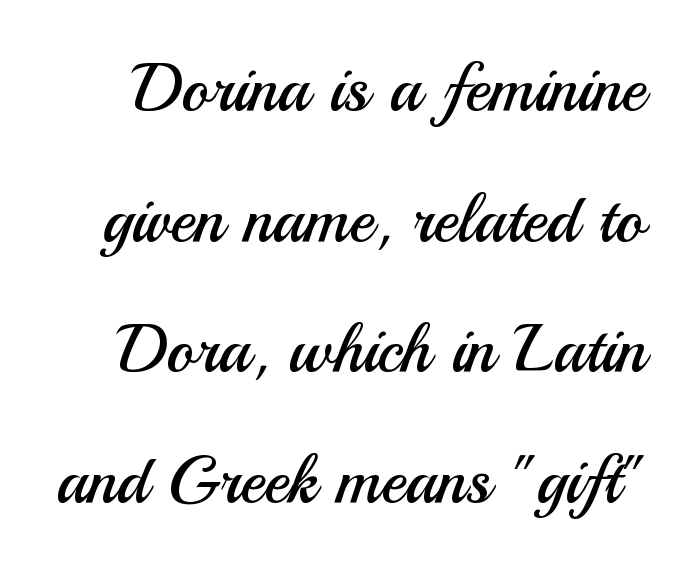
To sum up the face: it is a sans, with no serifs. No heavy texture on the line: the type isn't bold. Descenders hang freely into open space.
